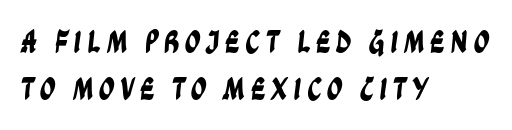
{"serif": "no", "width": "condensed", "stroke_contrast": "low", "x_height": "large", "monospaced": "no", "underline": "no", "align": "left", "line_spacing": "normal", "line_spacing_ratio": 1.47, "glyph_px": 32}
